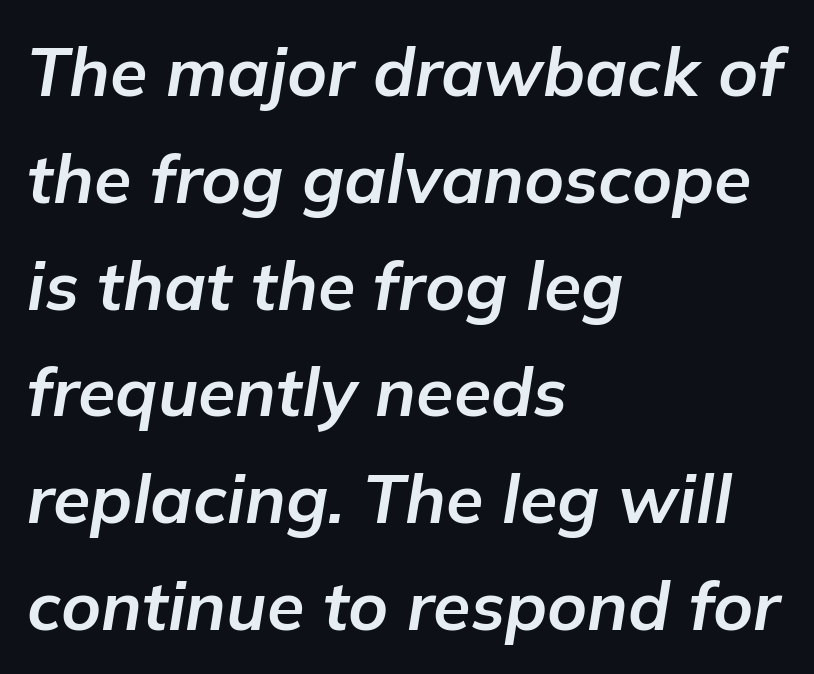
You can tell it's italic because the verticals aren't actually vertical. Glance below the letters and you will spot only blank space. The space between consecutive lines is moderate. Letter spacing: default. Heavy-handed strokes throughout: this text is bold. A student would call this left alignment; a typographer would say flush left, rag right.
